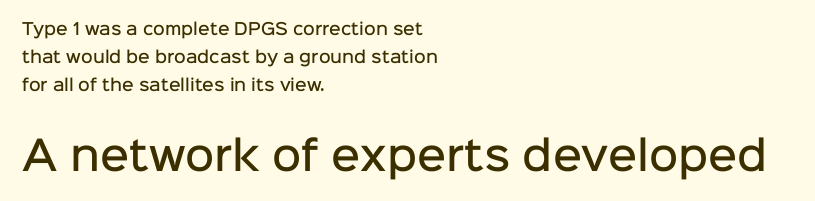
{"serif": "no", "italic": "no", "bold": "semi", "weight": "semibold", "width": "normal", "stroke_contrast": "low", "x_height": "medium", "monospaced": "no", "underline": "no", "align": "left", "line_spacing_ratio": 1.74, "letter_spacing": "normal", "letter_spacing_em": 0.0, "larger_block": "second", "size_ratio": 2.5, "glyph_px": 40}
